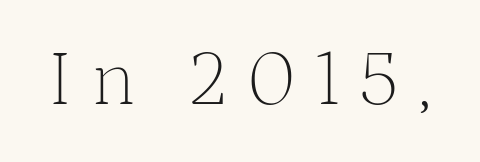
{"serif": "yes", "italic": "no", "bold": "no", "weight": "thin", "width": "normal", "stroke_contrast": "medium", "x_height": "medium", "monospaced": "no", "underline": "no", "letter_spacing": "wide", "letter_spacing_em": 0.22, "glyph_px": 79}
